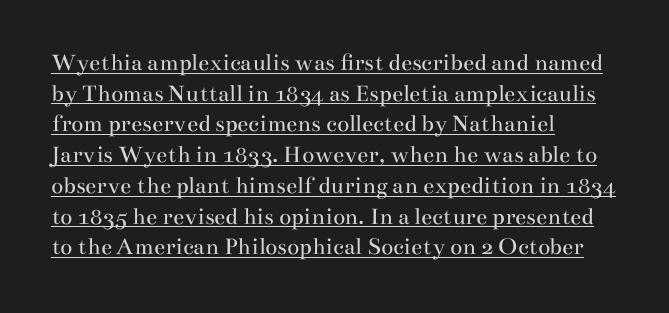
What stands out about the letter spacing? Nothing — it is the standard amount. This is roman type, the default non-slanted kind. These lines stack with their left ends in a neat column. Compared with undecorated copy, this sample adds a rule below the words. Ink coverage per letter is moderate at most.
